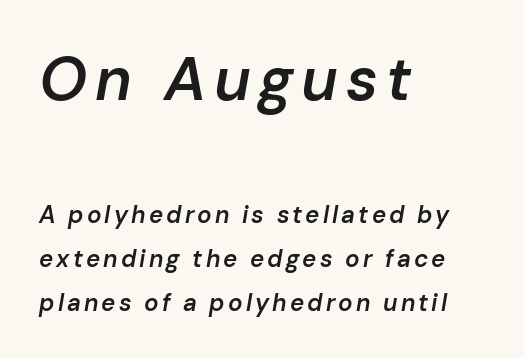
Q: Is the text bold? A: Semi-bold.
Q: Is the text italic (slanted)? A: Yes, it leans right by about 10 degrees.
Q: Is the text underlined? A: No.
Q: How is the paragraph aligned? A: Left-aligned.
Q: Which block of text is set in a larger size, the first (top) or the second (bottom)? A: The first (top) one.
Q: Width (condensed, normal, or wide)? A: Normal.
Q: Stroke contrast? A: Low.
Q: x-height? A: Medium.
Q: Monospaced? A: No.
